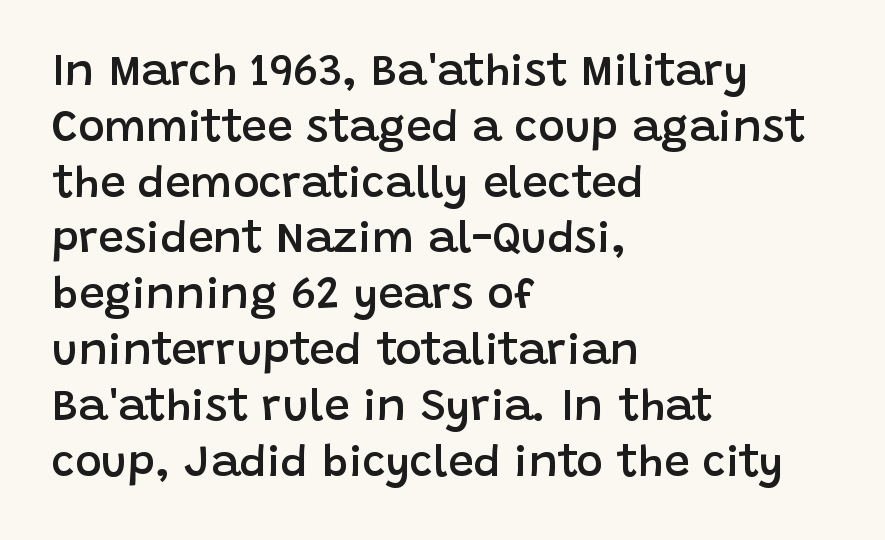
Posture: straight, roman, zero tilt. No feet cap the strokes, marking this as sans-serif type. The string is rendered with underlining switched off. Short note: letters normally spaced. Summary of weight: moderately heavy, a semibold.
